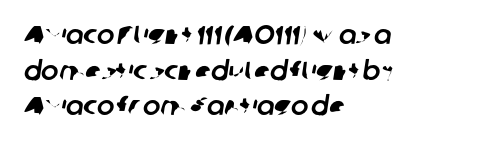
Underlining? Definitely not there. Line starts are locked; line ends wander. This rendering leaves character spacing at its baseline value. Evenly set lines give the paragraph a standard silhouette.
